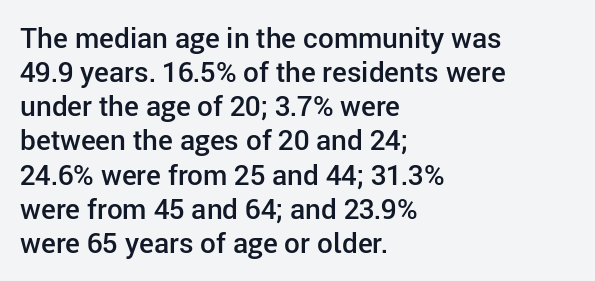
The image shows 28 px semibold sans-serif type, upright; set left-aligned, line spacing 1.22x, normal letter spacing, not underlined; low stroke contrast and a medium x-height.
